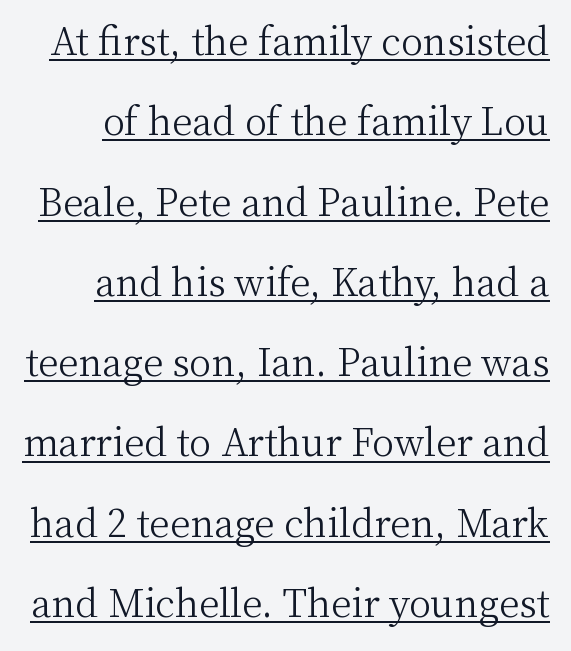
The glyphs in this specimen are seriffed. No chunkiness to these letters — they're not bold. Vertical strokes here are truly vertical. Check the space under the baseline: a stroke is drawn there.
